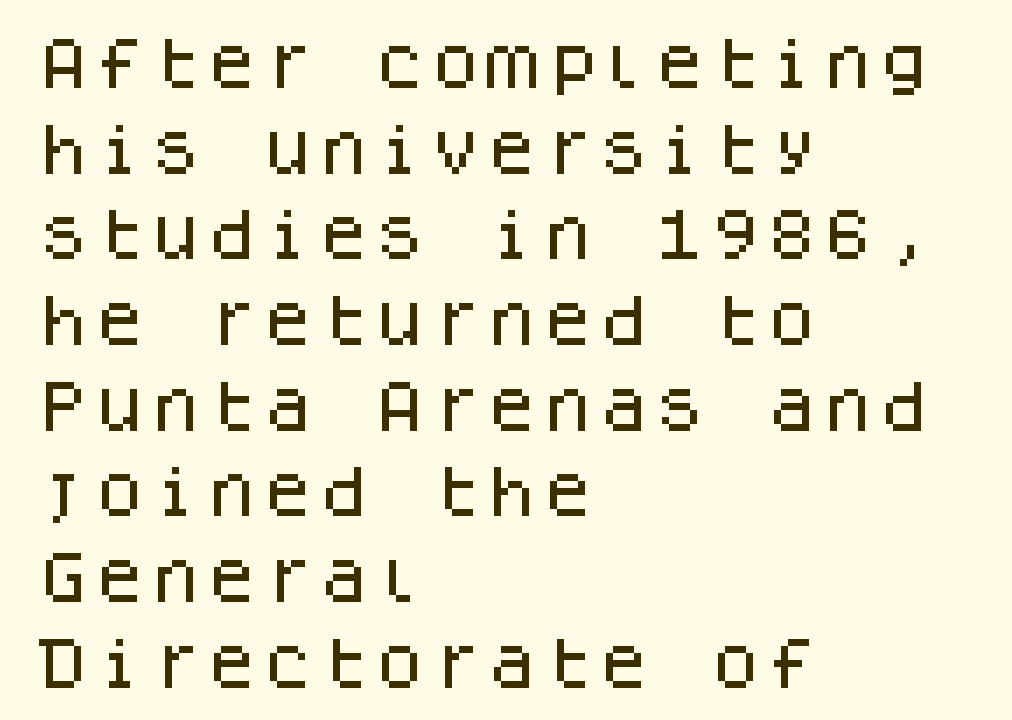
Q: Is the text italic (slanted)? A: No, it is upright.
Q: Is the typeface a serif or a sans-serif typeface? A: Sans-serif.
Q: Is the text underlined? A: No.
Q: How is the paragraph aligned? A: Left-aligned.
Q: Is the spacing between letters normal or unusually wide? A: Normal.
Q: Is the spacing between lines tight, normal or loose? A: Normal.
Q: Width (condensed, normal, or wide)? A: Normal.
Q: Stroke contrast? A: Low.
Q: x-height? A: Large.
Q: Monospaced? A: Yes.
